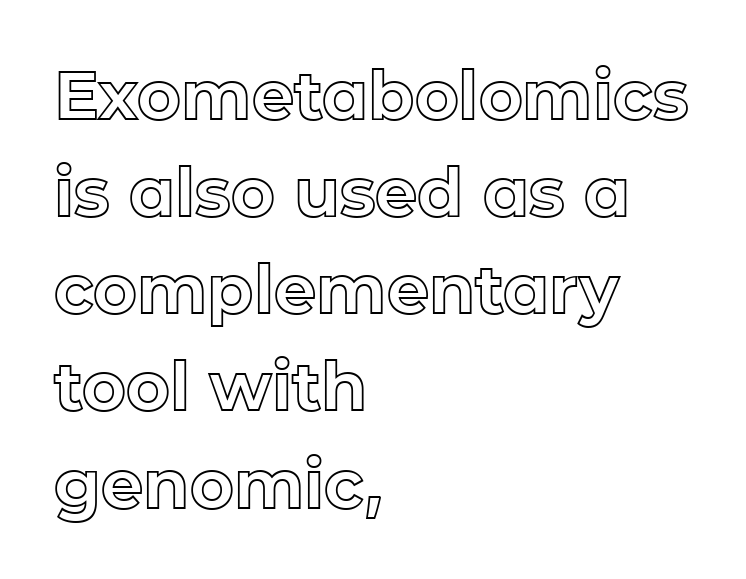
Q: Is the text italic (slanted)? A: No, it is upright.
Q: Is the text underlined? A: No.
Q: How is the paragraph aligned? A: Left-aligned.
Q: Is the spacing between letters normal or unusually wide? A: Normal.
Q: Is the spacing between lines tight, normal or loose? A: Normal.
Q: Width (condensed, normal, or wide)? A: Normal.
Q: x-height? A: Medium.
Q: Monospaced? A: No.
